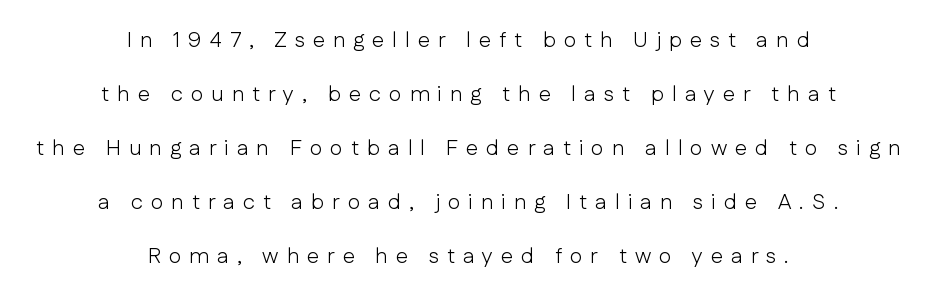
Loosely led — the rows are spread out. This rendering uses center alignment, leaving both contours irregular but symmetric. Every character sits straight up, as roman type does. Words appear elongated and porous because spacing is wide.
